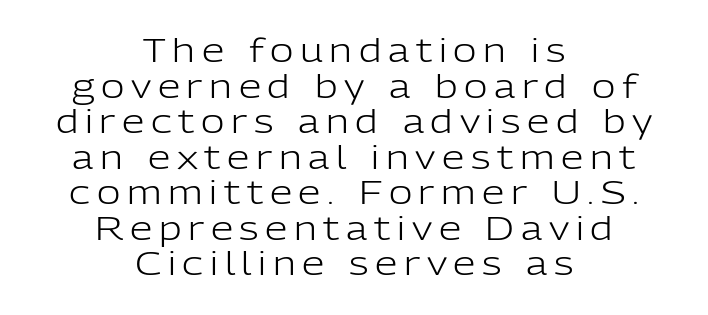
The image shows 32 px light sans-serif type, upright; set centered, tight line spacing (1.11x), unusually wide letter spacing (+0.21 em), not underlined; low stroke contrast and a medium x-height.
